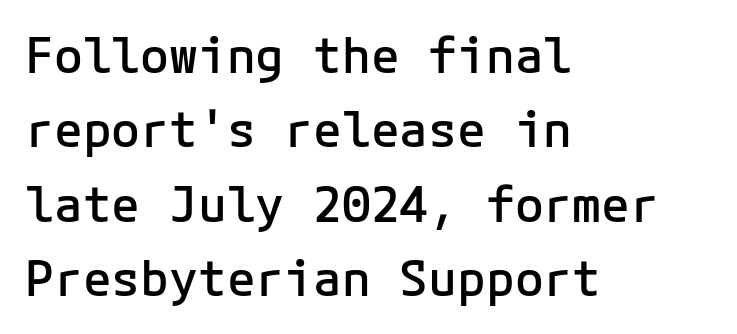
Tall strokes in this sample are plumb rather than angled. Look at the bottom of the vertical strokes: they stop flat, with no serifs. The space between consecutive lines is moderate. Horizontal alignment here is leftward, the default for most running prose. The string is rendered with underlining switched off.
